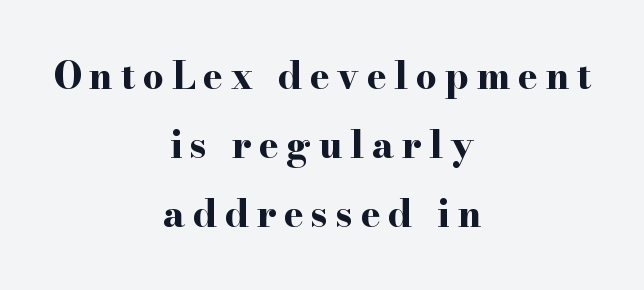
{"serif": "yes", "italic": "no", "bold": "yes", "weight": "bold", "width": "wide", "stroke_contrast": "high", "x_height": "small", "monospaced": "no", "underline": "no", "align": "center", "line_spacing_ratio": 1.87, "letter_spacing": "wide", "letter_spacing_em": 0.21, "glyph_px": 37}
